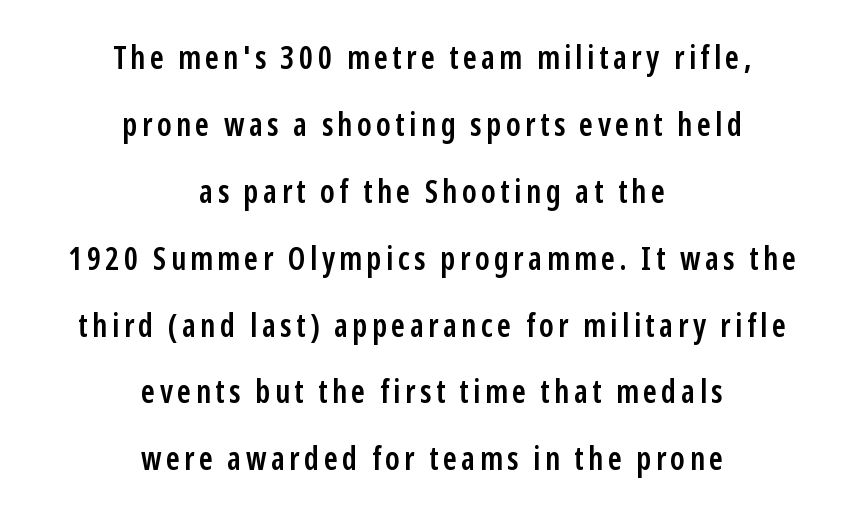
Q: Is the text bold? A: Semi-bold.
Q: Is the text italic (slanted)? A: No, it is upright.
Q: Is the typeface a serif or a sans-serif typeface? A: Sans-serif.
Q: Is the text underlined? A: No.
Q: How is the paragraph aligned? A: Centered.
Q: Is the spacing between lines tight, normal or loose? A: Loose.
Q: Width (condensed, normal, or wide)? A: Condensed.
Q: Stroke contrast? A: Low.
Q: x-height? A: Medium.
Q: Monospaced? A: No.
